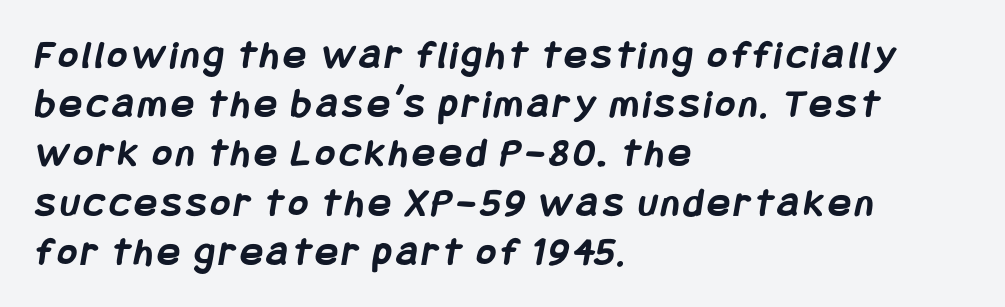
{"serif": "no", "bold": "yes", "weight": "semibold", "width": "condensed", "stroke_contrast": "low", "x_height": "large", "underline": "no", "align": "left", "line_spacing_ratio": 1.2, "glyph_px": 41}
